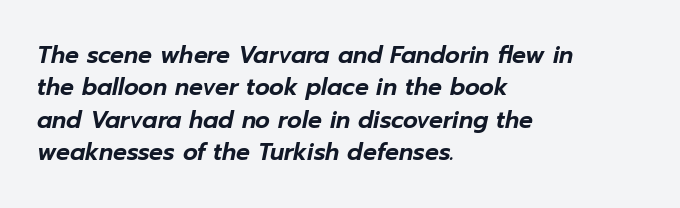
The image shows 23 px text type, italic (leaning right); set left-aligned, normal line spacing (1.41x), normal letter spacing, not underlined.
